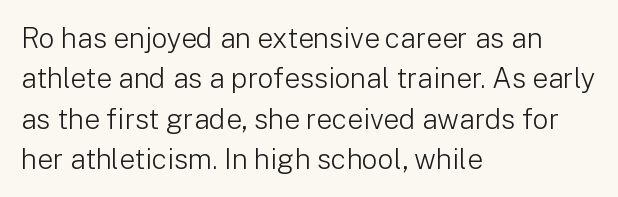
Style check: upright. Font category for this specimen: sans-serif. Regarding leading, the lines here are spaced in the standard way. Stroke thickness stays within the range of a standard reading face or lighter. The lines are quadded left.
